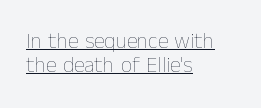
Ascenders rise straight up at ninety degrees. The passage shown is underscored from start to finish. Summary of vertical rhythm: compact, with narrow interline spacing. Horizontal alignment here is leftward, the default for most running prose. A light-to-regular cut is what we see here. Each word holds together tightly as a unit, with standard inter-letter gaps.
